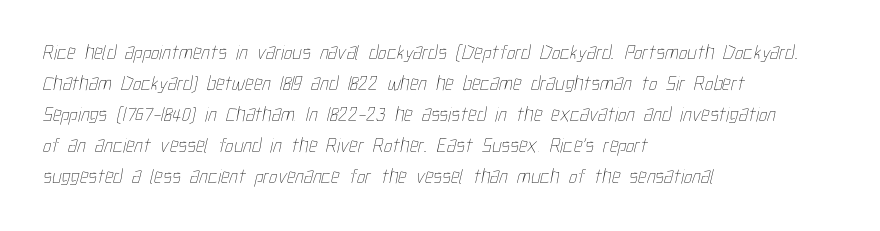
Q: Is the text bold? A: No.
Q: Is the text underlined? A: No.
Q: How is the paragraph aligned? A: Left-aligned.
Q: Is the spacing between letters normal or unusually wide? A: Normal.
Q: Is the spacing between lines tight, normal or loose? A: Normal.
